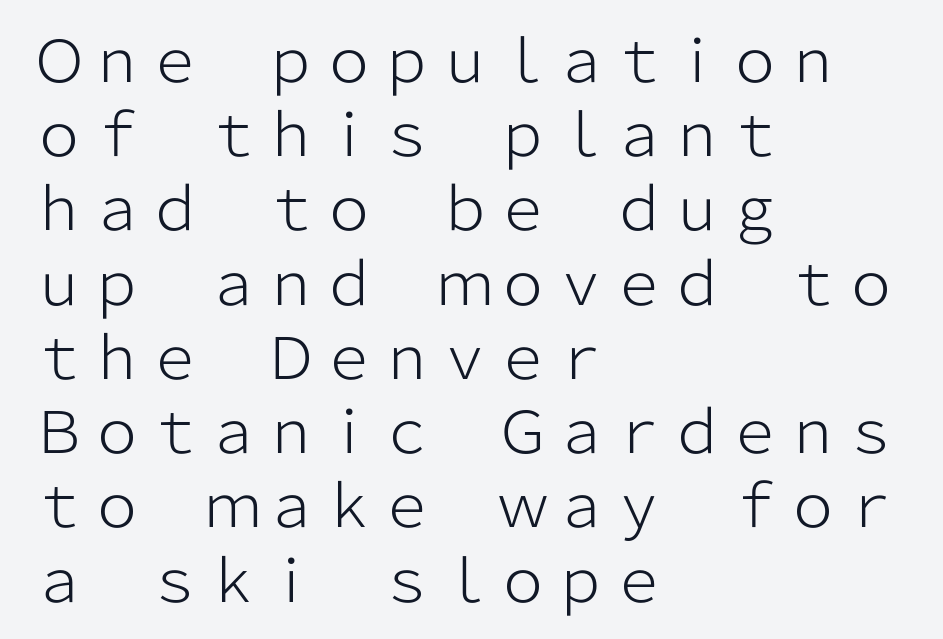
The image shows 58 px light sans-serif type, upright; set left-aligned, normal line spacing (1.28x), normal letter spacing, not underlined; low stroke contrast and a medium x-height.
